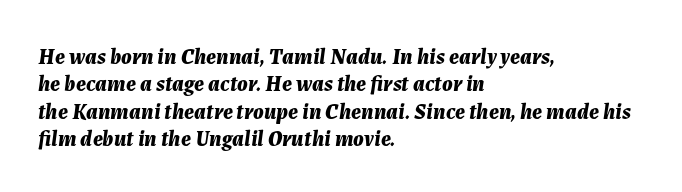
This is heavy type, rendered in bold. Slanted lettering throughout. Interline gaps are of average width in this sample. Rule under the text: the space is simply empty. These lines keep a tight, regular rhythm from letter to letter.
